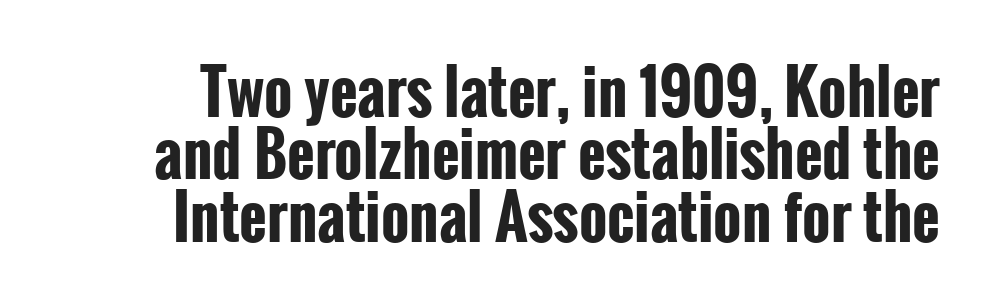
Q: Is the text bold? A: Yes.
Q: Is the text italic (slanted)? A: No, it is upright.
Q: Is the typeface a serif or a sans-serif typeface? A: Sans-serif.
Q: Is the text underlined? A: No.
Q: Is the spacing between letters normal or unusually wide? A: Normal.
Q: Is the spacing between lines tight, normal or loose? A: Tight.
Q: Width (condensed, normal, or wide)? A: Condensed.
Q: Stroke contrast? A: Low.
Q: x-height? A: Medium.
Q: Monospaced? A: No.
